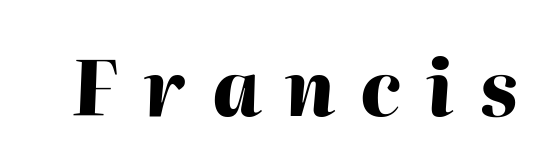
Q: Is the text bold? A: Yes.
Q: Is the text italic (slanted)? A: Yes, it leans right by about 2 degrees.
Q: Is the text underlined? A: No.
Q: Is the spacing between letters normal or unusually wide? A: Unusually wide.
Q: Width (condensed, normal, or wide)? A: Normal.
Q: Stroke contrast? A: High.
Q: x-height? A: Medium.
Q: Monospaced? A: No.
